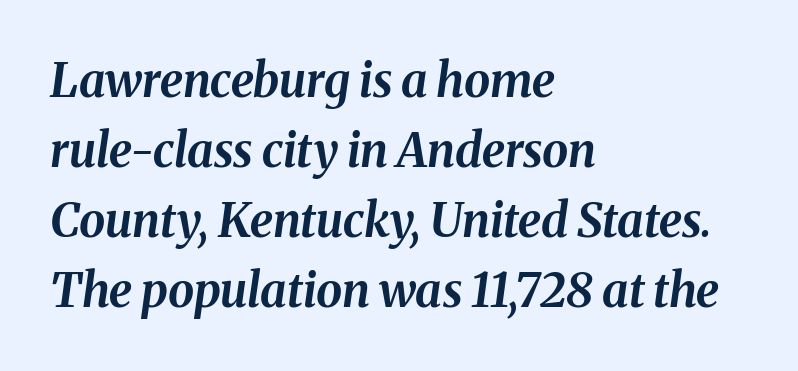
{"italic": "yes", "lean": "right", "slant_degrees": 8, "bold": "yes", "weight": "bold", "width": "normal", "stroke_contrast": "medium", "x_height": "medium", "monospaced": "no", "underline": "no", "align": "left", "line_spacing": "normal", "line_spacing_ratio": 1.49, "letter_spacing": "normal", "letter_spacing_em": 0.0, "glyph_px": 47}
